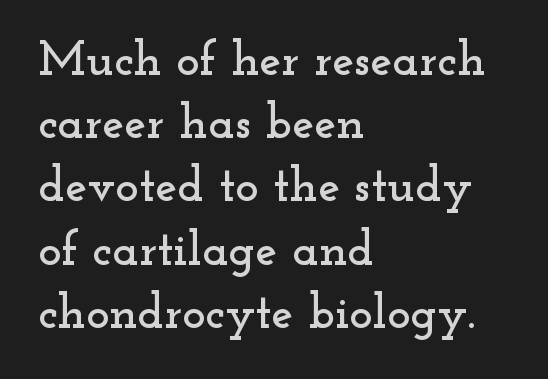
Q: Is the text italic (slanted)? A: No, it is upright.
Q: Is the typeface a serif or a sans-serif typeface? A: Serif.
Q: Is the text underlined? A: No.
Q: How is the paragraph aligned? A: Left-aligned.
Q: Is the spacing between letters normal or unusually wide? A: Normal.
Q: Is the spacing between lines tight, normal or loose? A: Normal.
Q: Width (condensed, normal, or wide)? A: Wide.
Q: Stroke contrast? A: Low.
Q: x-height? A: Small.
Q: Monospaced? A: No.
